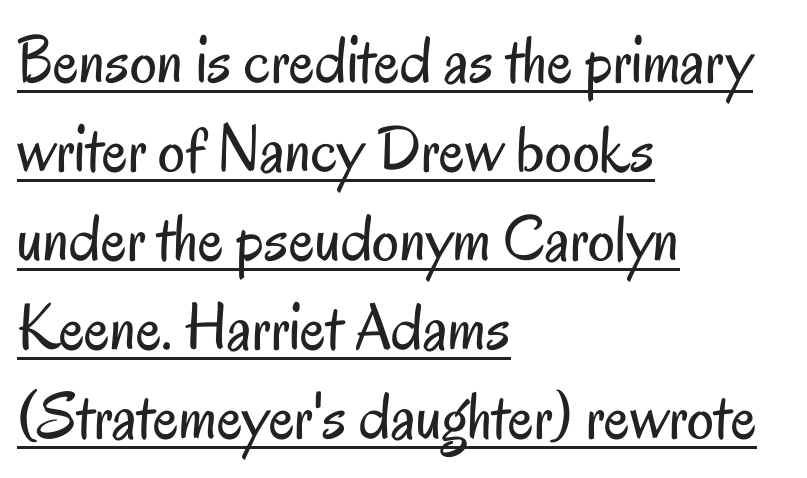
{"serif": "no", "italic": "no", "bold": "no", "weight": "regular", "width": "condensed", "stroke_contrast": "low", "x_height": "small", "monospaced": "no", "underline": "yes", "align": "left", "line_spacing": "normal", "line_spacing_ratio": 1.33, "letter_spacing": "normal", "letter_spacing_em": 0.0, "glyph_px": 67}
